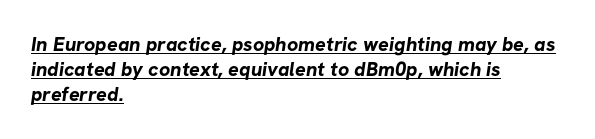
{"bold": "yes", "underline": "yes", "align": "left", "line_spacing_ratio": 1.24, "letter_spacing": "normal", "letter_spacing_em": 0.0, "glyph_px": 20}
